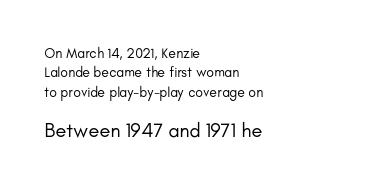
No heavy texture on the line: the type isn't bold. The rag falls on the right side of this text block. Reading top to bottom, the characters get bigger at the block break. Words appear dense and cohesive because spacing is normal. The axis of the letterforms is exactly vertical. Regarding leading, the lines here are spaced in the standard way.
